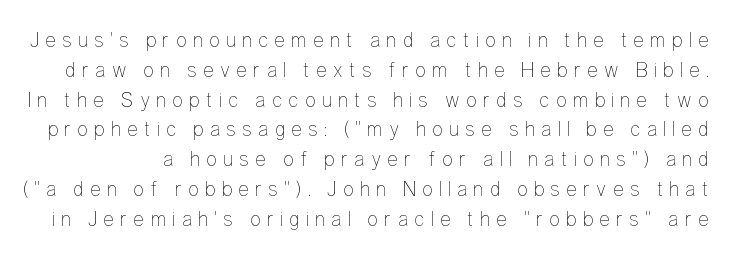
The image shows 21 px text type, upright; set normal line spacing (1.42x), unusually wide letter spacing (+0.28 em), not underlined.
